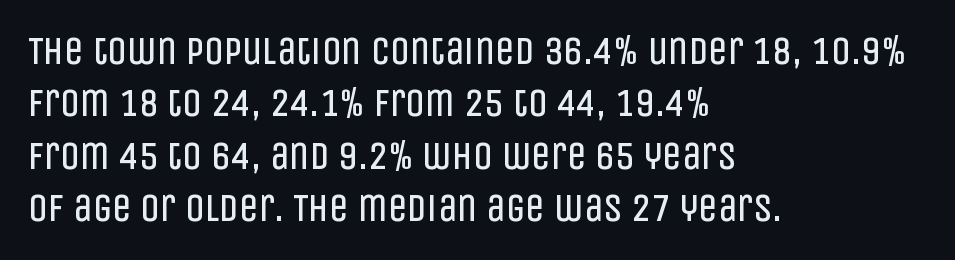
Q: Is the text bold? A: No.
Q: Is the text italic (slanted)? A: No, it is upright.
Q: Is the typeface a serif or a sans-serif typeface? A: Sans-serif.
Q: Is the text underlined? A: No.
Q: How is the paragraph aligned? A: Left-aligned.
Q: Is the spacing between letters normal or unusually wide? A: Normal.
Q: Is the spacing between lines tight, normal or loose? A: Normal.
Q: Width (condensed, normal, or wide)? A: Condensed.
Q: Stroke contrast? A: Low.
Q: x-height? A: Large.
Q: Monospaced? A: No.
